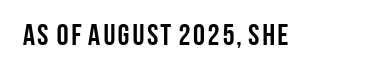
The image shows 30 px semibold, condensed sans-serif type, upright; set normal letter spacing, not underlined; low stroke contrast and a large x-height.
